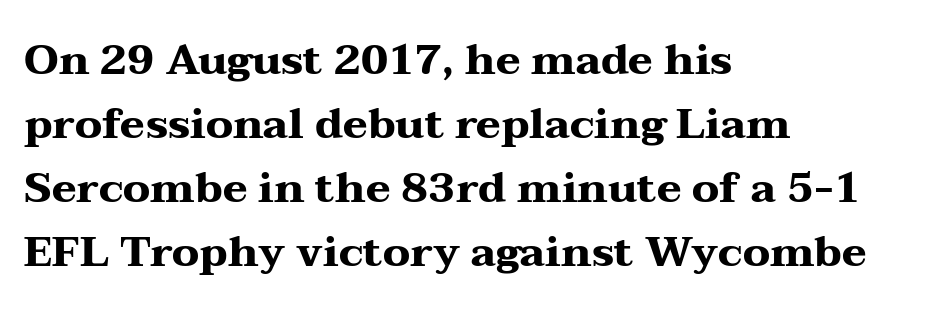
{"serif": "yes", "italic": "no", "bold": "yes", "weight": "heavy", "width": "wide", "stroke_contrast": "medium", "x_height": "medium", "monospaced": "no", "underline": "no", "align": "left", "line_spacing": "normal", "line_spacing_ratio": 1.52, "letter_spacing": "normal", "letter_spacing_em": 0.0, "glyph_px": 42}
